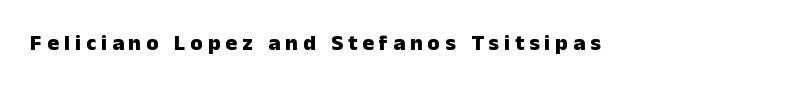
The passage shown has open, widely tracked lettering throughout. A clean baseline with only descenders dipping below it. The sample has been set heavy, in full bold. Posture: straight, roman, zero tilt.
